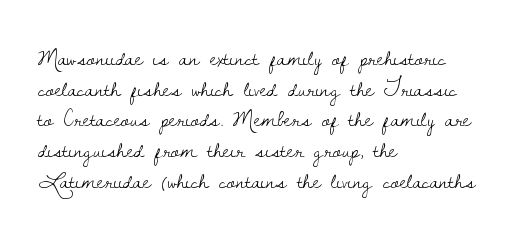
The image shows 24 px text type; set left-aligned, normal line spacing (1.28x), normal letter spacing, not underlined.
